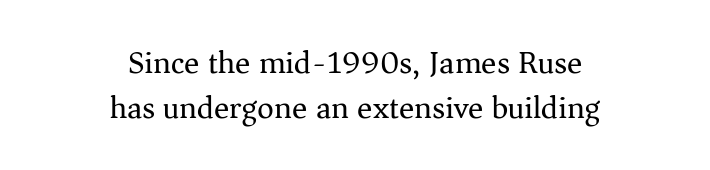
The image shows 32 px regular-weight serif type, upright; set centered, normal line spacing (1.4x), normal letter spacing, not underlined; medium stroke contrast and a medium x-height.
